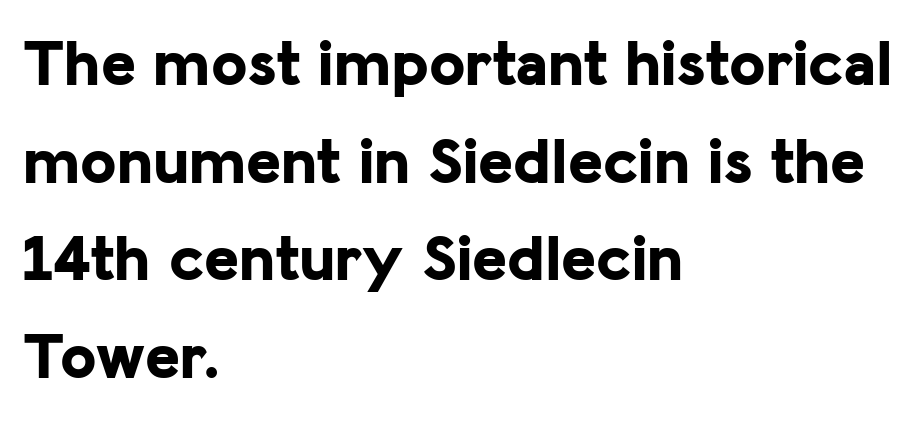
{"serif": "no", "italic": "no", "bold": "yes", "weight": "bold", "width": "normal", "stroke_contrast": "low", "x_height": "medium", "monospaced": "no", "underline": "no", "align": "left", "line_spacing": "normal", "line_spacing_ratio": 1.48, "letter_spacing": "normal", "letter_spacing_em": 0.0, "glyph_px": 66}
